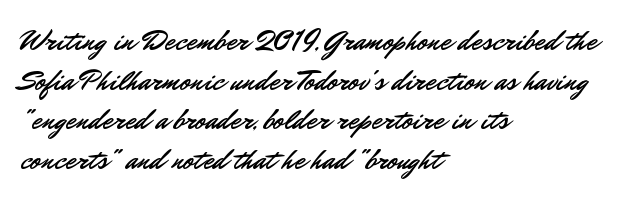
The image shows 29 px sans-serif type; set left-aligned, normal line spacing (1.37x), normal letter spacing, not underlined; low stroke contrast and a small x-height.
